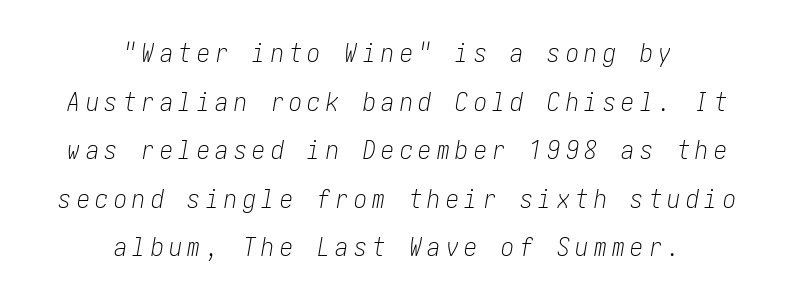
Stem width sits at or under what a default text font uses. Both edges are ragged and mirror each other, which tells us the setting is centered. The typography opts for an oblique posture over an upright one. Check the space under the baseline: it is left empty. The passage shown has open, widely tracked lettering throughout.
